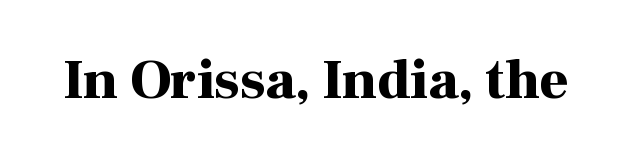
Only glyphs here, with clear space below each row. Each letter's strokes conclude with small projecting serifs. Quick note: not italic, upright. Is this a fixed-width face? No — the glyphs have proportional, varying widths. Inter-character spacing is left at the font's built-in metrics.
